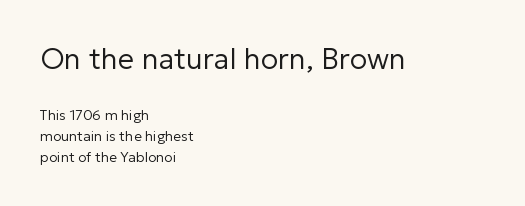
The image shows 29 px regular-weight sans-serif type, upright; set left-aligned, normal line spacing (1.48x), normal letter spacing, not underlined; the first (top) block is 2.07x larger; low stroke contrast and a medium x-height.
